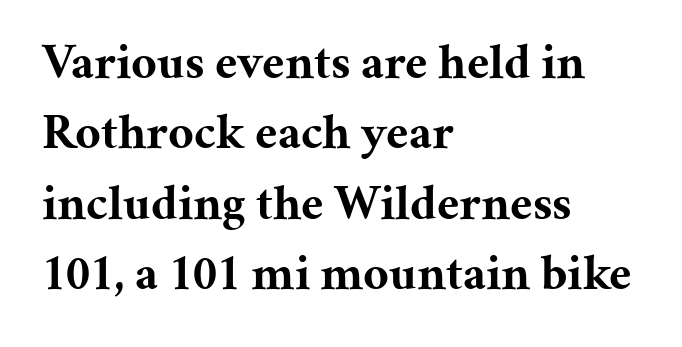
{"serif": "yes", "italic": "no", "bold": "yes", "weight": "bold", "width": "normal", "stroke_contrast": "medium", "x_height": "medium", "monospaced": "no", "underline": "no", "align": "left", "line_spacing": "normal", "line_spacing_ratio": 1.41, "letter_spacing": "normal", "letter_spacing_em": 0.0, "glyph_px": 50}
